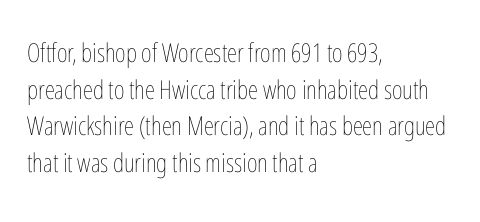
{"italic": "no", "bold": "no", "underline": "no", "align": "left", "line_spacing": "normal", "line_spacing_ratio": 1.41, "letter_spacing": "normal", "letter_spacing_em": 0.0, "glyph_px": 26}
